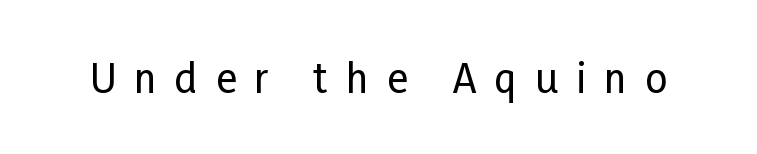
Q: Is the text italic (slanted)? A: No, it is upright.
Q: Is the typeface a serif or a sans-serif typeface? A: Sans-serif.
Q: Is the text underlined? A: No.
Q: Is the spacing between letters normal or unusually wide? A: Unusually wide.
Q: Width (condensed, normal, or wide)? A: Condensed.
Q: Stroke contrast? A: Low.
Q: x-height? A: Medium.
Q: Monospaced? A: No.
